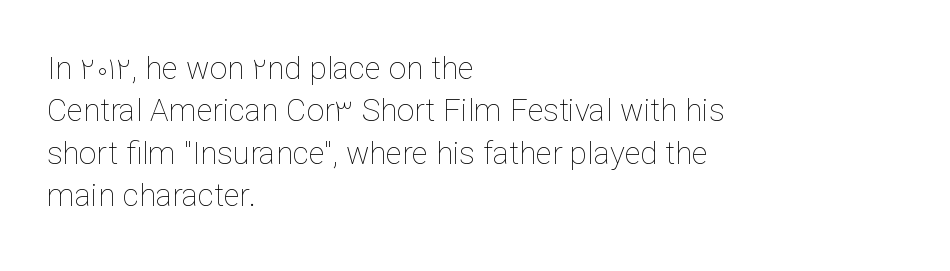
{"italic": "no", "bold": "no", "weight": "thin", "width": "normal", "stroke_contrast": "low", "x_height": "medium", "monospaced": "no", "underline": "no", "align": "left", "line_spacing": "normal", "line_spacing_ratio": 1.37, "letter_spacing": "normal", "letter_spacing_em": 0.0, "glyph_px": 31}
